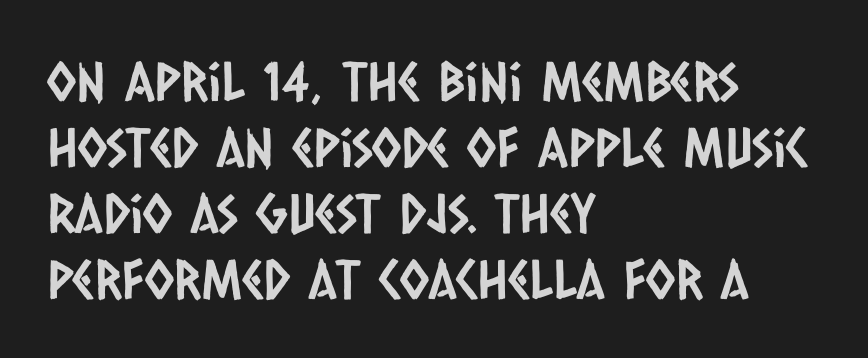
Compared with a centered layout, this one pins lines to the left instead. The passage shown is typeset with a sans-serif family. The letterforms sit shoulder to shoulder at normal distance. Glance below the letters and you will spot only blank space. Here the designer chose a conventional face with non-uniform glyph widths.
